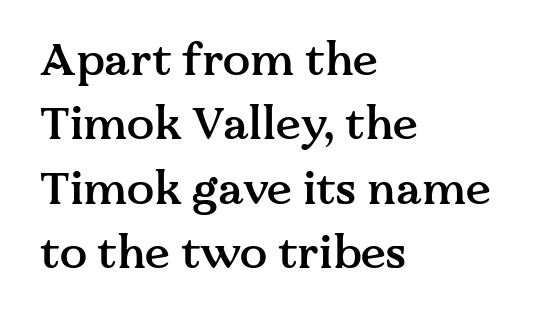
{"serif": "yes", "italic": "no", "bold": "semi", "weight": "semibold", "width": "normal", "stroke_contrast": "medium", "x_height": "medium", "monospaced": "no", "underline": "no", "align": "left", "line_spacing": "normal", "line_spacing_ratio": 1.43, "letter_spacing": "normal", "letter_spacing_em": 0.0, "glyph_px": 45}
